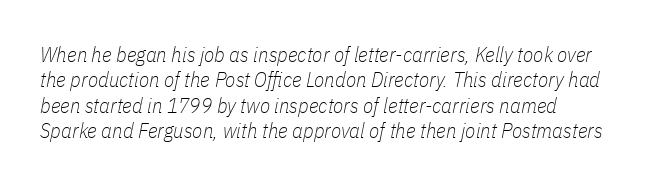
{"italic": "yes", "lean": "right", "slant_degrees": 11, "bold": "no", "underline": "no", "line_spacing_ratio": 1.21, "letter_spacing": "normal", "letter_spacing_em": 0.0, "glyph_px": 21}
